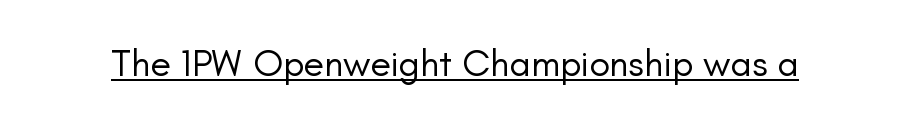
The image shows 38 px regular-weight sans-serif type, upright; set normal letter spacing, underlined; low stroke contrast and a small x-height.
